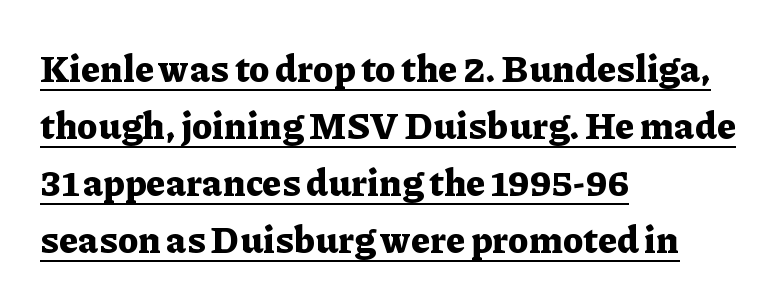
Q: Is the text bold? A: Yes.
Q: Is the text italic (slanted)? A: No, it is upright.
Q: Is the typeface a serif or a sans-serif typeface? A: Serif.
Q: Is the text underlined? A: Yes.
Q: How is the paragraph aligned? A: Left-aligned.
Q: Is the spacing between letters normal or unusually wide? A: Normal.
Q: Is the spacing between lines tight, normal or loose? A: Normal.
Q: Width (condensed, normal, or wide)? A: Normal.
Q: Stroke contrast? A: Low.
Q: x-height? A: Medium.
Q: Monospaced? A: No.
